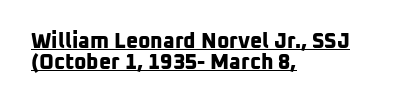
Q: Is the text bold? A: Yes.
Q: Is the text underlined? A: Yes.
Q: How is the paragraph aligned? A: Left-aligned.
Q: Is the spacing between letters normal or unusually wide? A: Normal.
Q: Is the spacing between lines tight, normal or loose? A: Tight.
